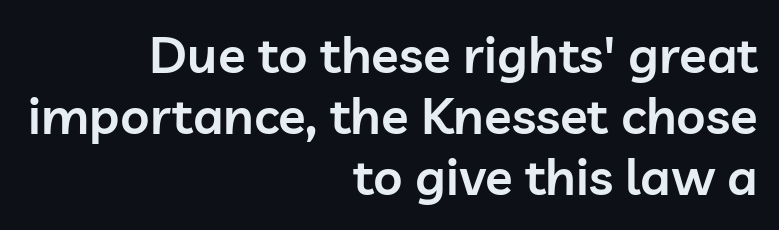
{"serif": "no", "italic": "no", "bold": "semi", "weight": "semibold", "width": "normal", "stroke_contrast": "low", "x_height": "medium", "monospaced": "no", "underline": "no", "align": "right", "line_spacing_ratio": 1.2, "letter_spacing": "normal", "letter_spacing_em": 0.0, "glyph_px": 51}
